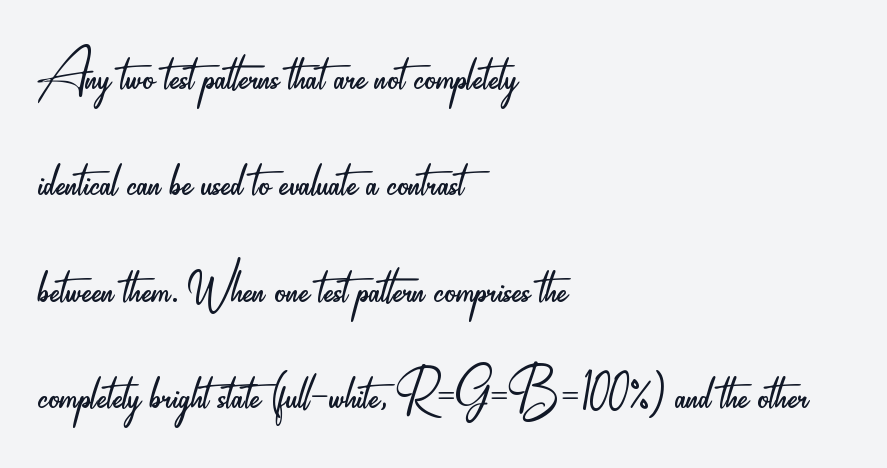
The type is set solid horizontally, with unmodified tracking. No heavy texture on the line: the type isn't bold. Normally led — the rows are evenly, conventionally spaced. This is sans-serif lettering, the kind often seen on screens and signage. The passage shown is typed in a proportional face where columns would drift.
